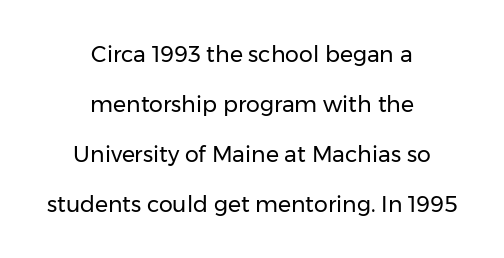
No chunkiness to these letters — they're not bold. The passage shown stacks its lines with a broad gap. Clear beneath every line of the passage. Here the glyphs are tracked normally, forming tight word shapes. Notice how the stems are strictly vertical — no italics here. These lines stack symmetrically, like a column narrowing and widening about its center.
